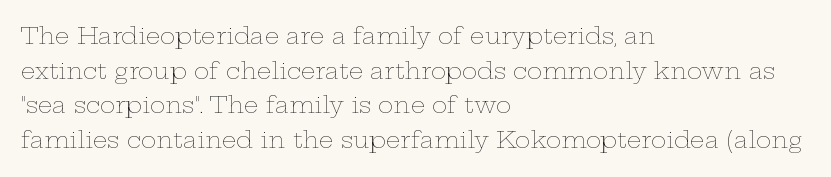
Vertical strokes here are truly vertical. Is the block centered? No — it sits flush against the left margin. Standard letterfit; no display-style spreading of the glyphs. This is not heavy type; no bold has been used.
